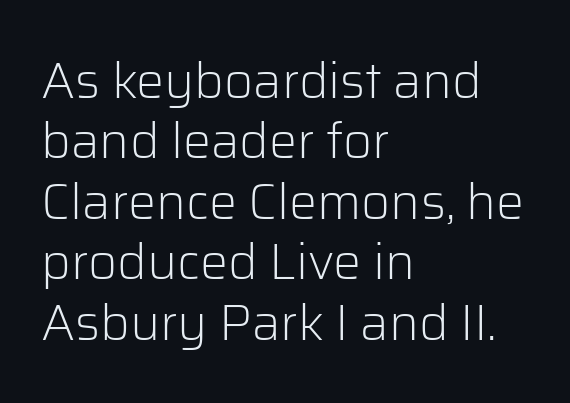
Q: Is the text bold? A: No.
Q: Is the text italic (slanted)? A: No, it is upright.
Q: Is the typeface a serif or a sans-serif typeface? A: Sans-serif.
Q: Is the text underlined? A: No.
Q: How is the paragraph aligned? A: Left-aligned.
Q: Is the spacing between letters normal or unusually wide? A: Normal.
Q: Width (condensed, normal, or wide)? A: Normal.
Q: Stroke contrast? A: Low.
Q: x-height? A: Medium.
Q: Monospaced? A: No.
